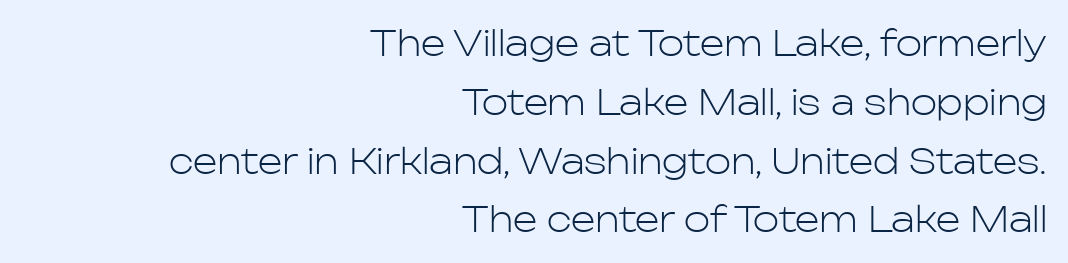
Q: Is the text bold? A: No.
Q: Is the text italic (slanted)? A: No, it is upright.
Q: Is the typeface a serif or a sans-serif typeface? A: Sans-serif.
Q: Is the text underlined? A: No.
Q: How is the paragraph aligned? A: Right-aligned.
Q: Is the spacing between letters normal or unusually wide? A: Normal.
Q: Is the spacing between lines tight, normal or loose? A: Normal.
Q: Width (condensed, normal, or wide)? A: Normal.
Q: Stroke contrast? A: Low.
Q: x-height? A: Medium.
Q: Monospaced? A: No.
